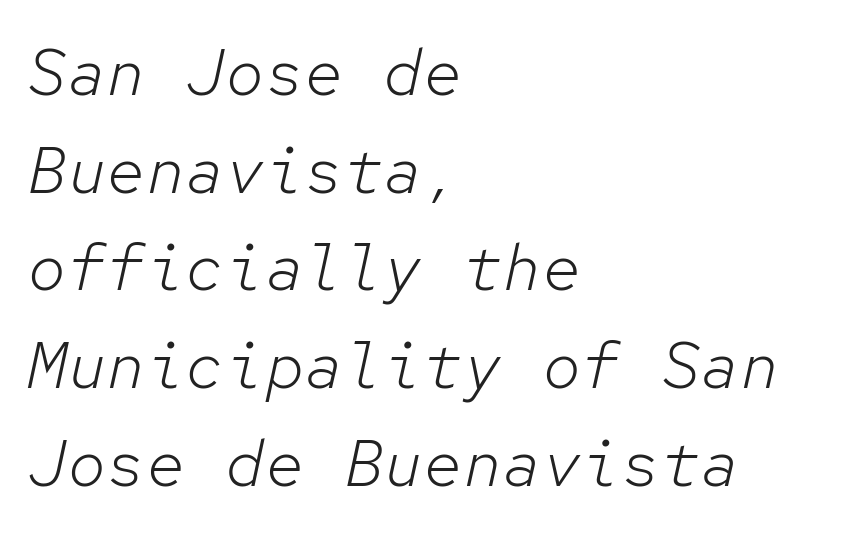
The image shows 66 px light type, italic (leaning right), monospaced; set left-aligned, normal line spacing (1.48x), normal letter spacing, not underlined; low stroke contrast and a medium x-height.
